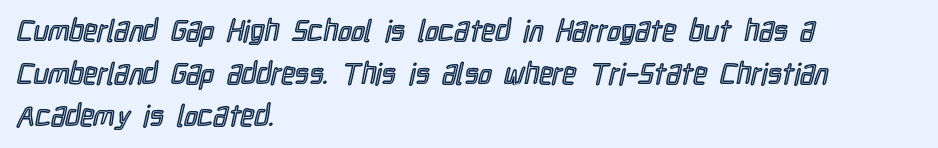
The image shows 30 px condensed type; set left-aligned, normal line spacing (1.42x), normal letter spacing, not underlined; a medium x-height.
